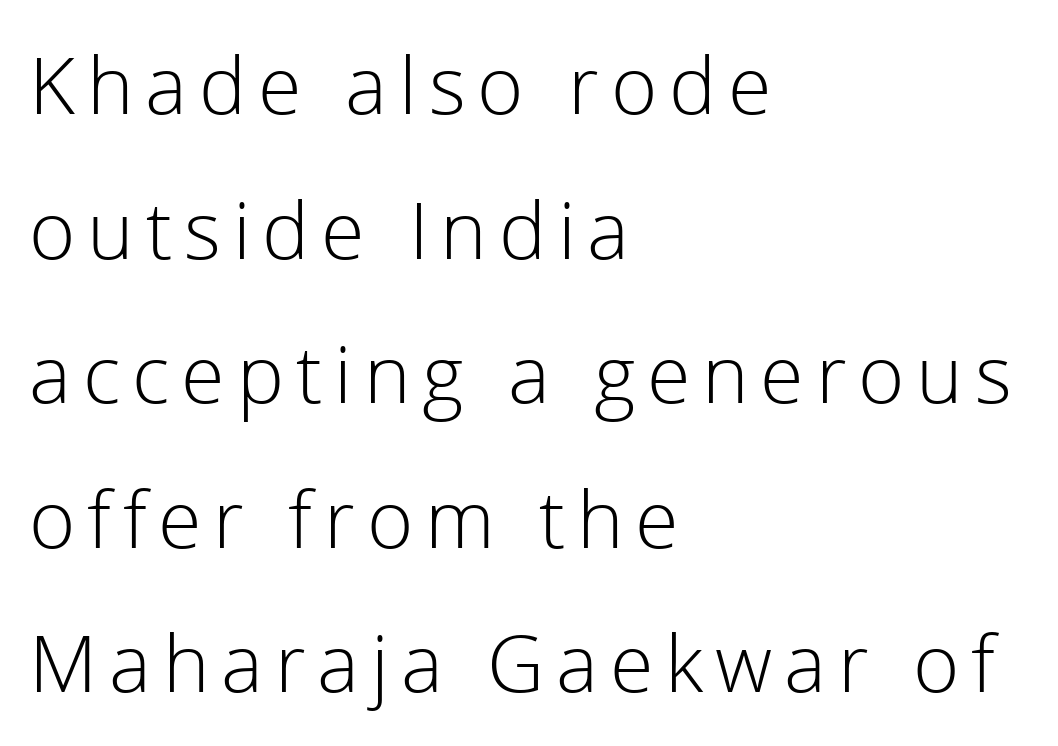
The image shows 79 px light sans-serif type, upright; set left-aligned, line spacing 1.83x, not underlined; a medium x-height.
